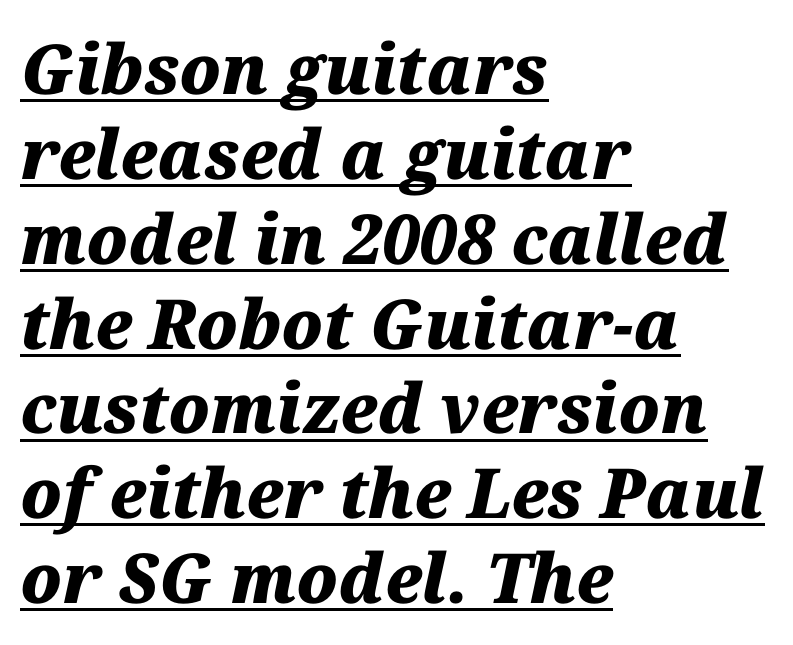
Q: Is the text bold? A: Yes.
Q: Is the text italic (slanted)? A: Yes, it leans right by about 12 degrees.
Q: Is the text underlined? A: Yes.
Q: How is the paragraph aligned? A: Left-aligned.
Q: Is the spacing between letters normal or unusually wide? A: Normal.
Q: Width (condensed, normal, or wide)? A: Normal.
Q: Stroke contrast? A: Medium.
Q: x-height? A: Medium.
Q: Monospaced? A: No.
